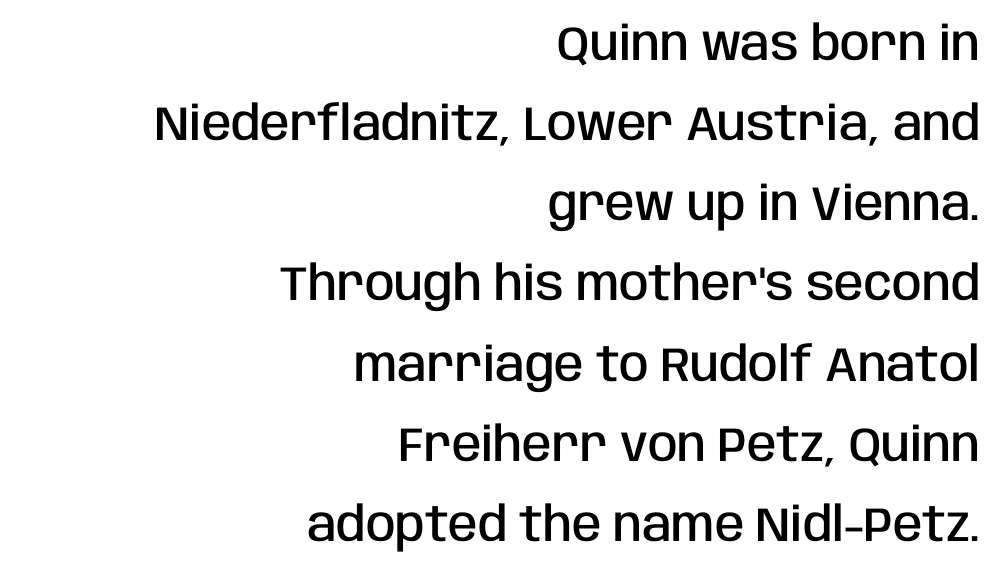
The image shows 48 px semibold, condensed sans-serif type, upright; set right-aligned, normal line spacing (1.67x), normal letter spacing, not underlined; low stroke contrast and a large x-height.
